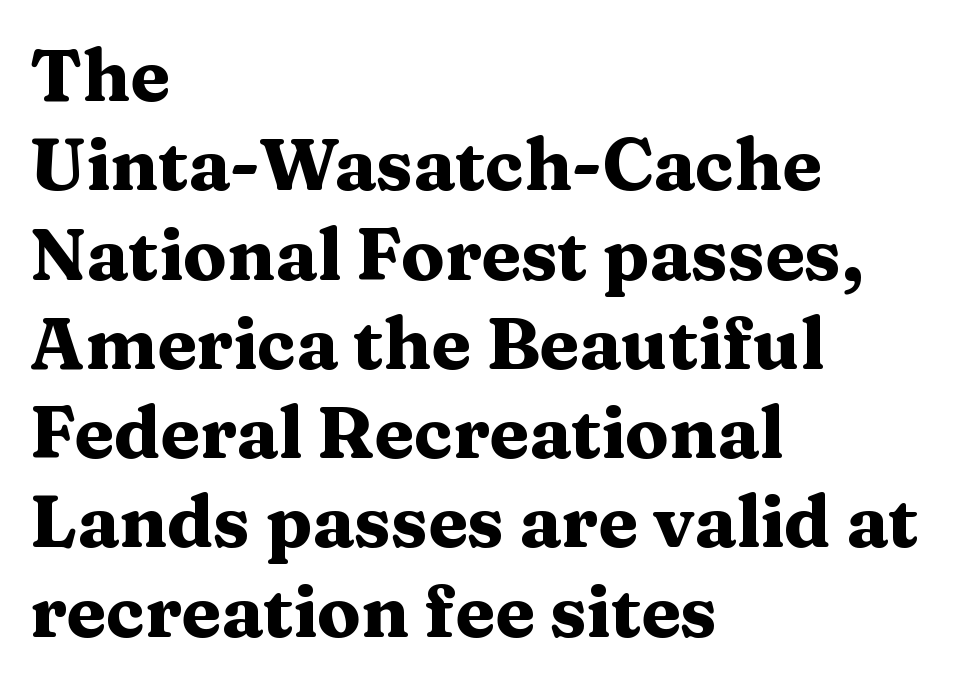
Q: Is the text bold? A: Yes.
Q: Is the text italic (slanted)? A: No, it is upright.
Q: Is the typeface a serif or a sans-serif typeface? A: Serif.
Q: Is the text underlined? A: No.
Q: How is the paragraph aligned? A: Left-aligned.
Q: Is the spacing between letters normal or unusually wide? A: Normal.
Q: Width (condensed, normal, or wide)? A: Wide.
Q: Stroke contrast? A: Medium.
Q: x-height? A: Medium.
Q: Monospaced? A: No.
